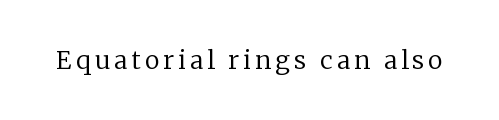
The type sits square on the baseline with zero lean. The strip under each line holds only bare page. Stroke thickness stays within the range of a standard reading face or lighter.
